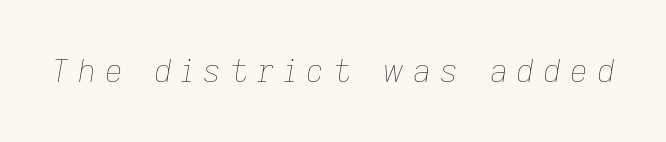
The image shows 31 px thin type, italic (leaning right); set unusually wide letter spacing (+0.29 em), not underlined; low stroke contrast and a medium x-height.
